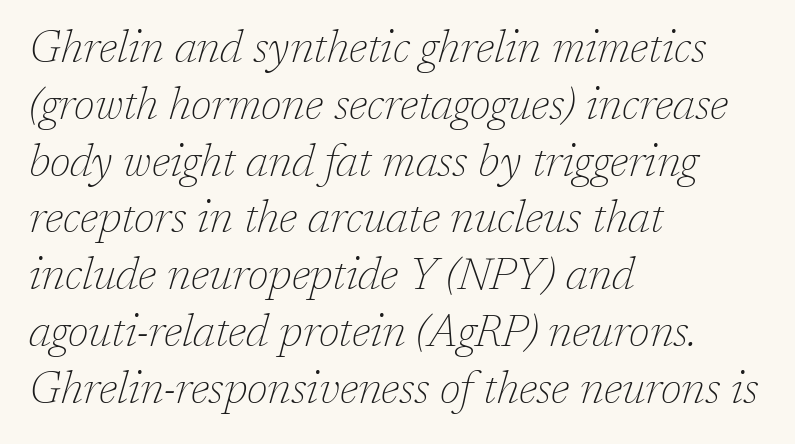
{"serif": "yes", "italic": "yes", "lean": "right", "slant_degrees": 17, "bold": "no", "weight": "thin", "width": "normal", "stroke_contrast": "low", "x_height": "medium", "monospaced": "no", "underline": "no", "align": "left", "line_spacing": "normal", "line_spacing_ratio": 1.29, "letter_spacing": "normal", "letter_spacing_em": 0.0, "glyph_px": 44}
